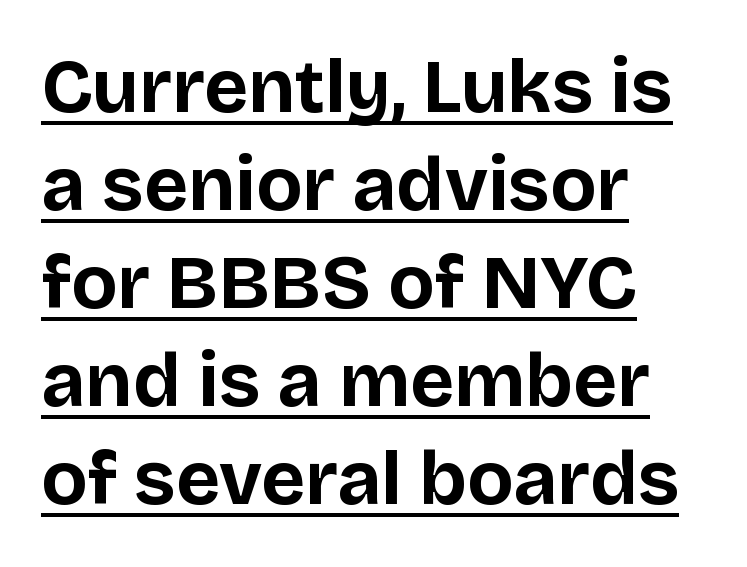
Q: Is the text bold? A: Yes.
Q: Is the text italic (slanted)? A: No, it is upright.
Q: Is the typeface a serif or a sans-serif typeface? A: Sans-serif.
Q: Is the text underlined? A: Yes.
Q: How is the paragraph aligned? A: Left-aligned.
Q: Is the spacing between letters normal or unusually wide? A: Normal.
Q: Is the spacing between lines tight, normal or loose? A: Normal.
Q: Width (condensed, normal, or wide)? A: Normal.
Q: Stroke contrast? A: Low.
Q: x-height? A: Large.
Q: Monospaced? A: No.
